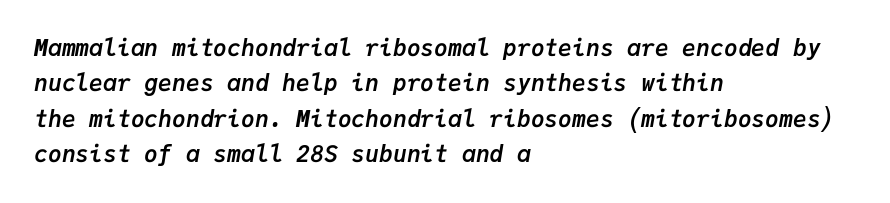
{"italic": "yes", "lean": "right", "slant_degrees": 9, "bold": "yes", "underline": "no", "align": "left", "line_spacing": "normal", "line_spacing_ratio": 1.54, "letter_spacing": "normal", "letter_spacing_em": 0.0, "glyph_px": 23}
